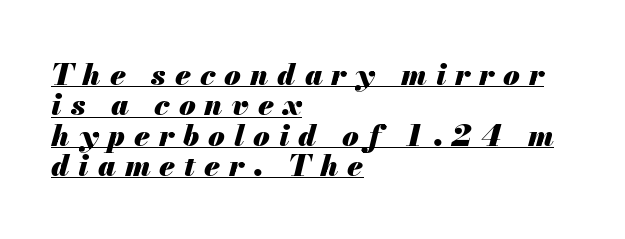
The image shows 30 px heavy type, italic (leaning right); set left-aligned, tight line spacing (1.01x), unusually wide letter spacing (+0.3 em), underlined; medium stroke contrast and a small x-height.
